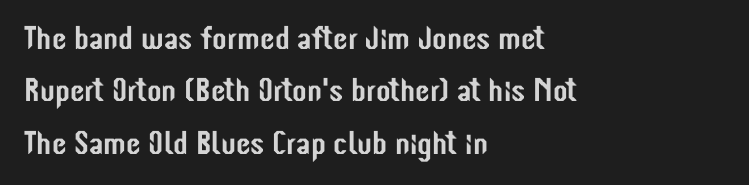
Q: Is the text italic (slanted)? A: No, it is upright.
Q: Is the typeface a serif or a sans-serif typeface? A: Sans-serif.
Q: Is the text underlined? A: No.
Q: How is the paragraph aligned? A: Left-aligned.
Q: Is the spacing between letters normal or unusually wide? A: Normal.
Q: Is the spacing between lines tight, normal or loose? A: Normal.
Q: Width (condensed, normal, or wide)? A: Condensed.
Q: Stroke contrast? A: Low.
Q: x-height? A: Medium.
Q: Monospaced? A: No.
